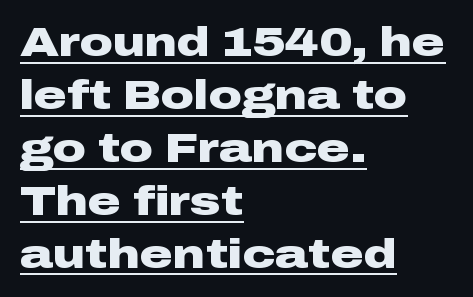
Q: Is the text bold? A: Yes.
Q: Is the text italic (slanted)? A: No, it is upright.
Q: Is the typeface a serif or a sans-serif typeface? A: Sans-serif.
Q: Is the text underlined? A: Yes.
Q: How is the paragraph aligned? A: Left-aligned.
Q: Is the spacing between letters normal or unusually wide? A: Normal.
Q: Is the spacing between lines tight, normal or loose? A: Normal.
Q: Width (condensed, normal, or wide)? A: Wide.
Q: Stroke contrast? A: Low.
Q: x-height? A: Medium.
Q: Monospaced? A: No.
